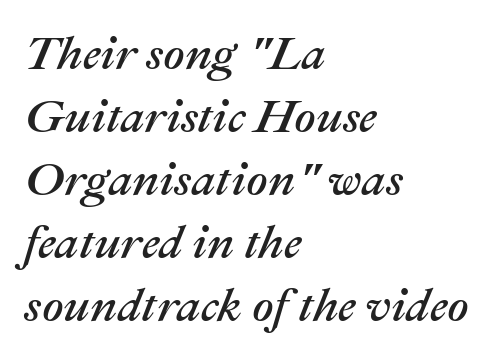
Each letter keeps its own natural width here, so spacing adapts to shape. Regarding leading, the lines here are spaced in the standard way. Observe the ordinary spacing: letters are neighbours, not strangers. The compositor pushed each line to the left boundary.
